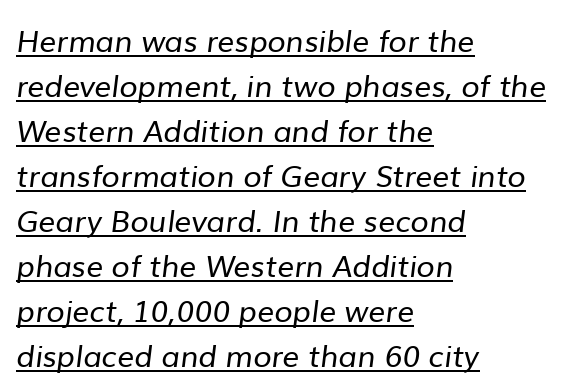
Q: Is the text bold? A: No.
Q: Is the typeface a serif or a sans-serif typeface? A: Sans-serif.
Q: Is the text underlined? A: Yes.
Q: How is the paragraph aligned? A: Left-aligned.
Q: Is the spacing between letters normal or unusually wide? A: Normal.
Q: Is the spacing between lines tight, normal or loose? A: Normal.
Q: Width (condensed, normal, or wide)? A: Normal.
Q: Stroke contrast? A: Low.
Q: x-height? A: Medium.
Q: Monospaced? A: No.
